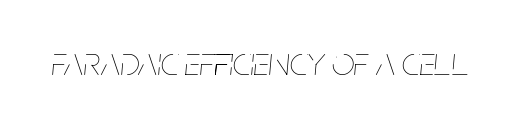
Nothing heavy about these letters — not bold at all. You could not count columns in this text — the font is proportionally spaced. Quick note: italic. Words float on clear page, feet unadorned. There is no visible air inserted between adjacent glyphs.
